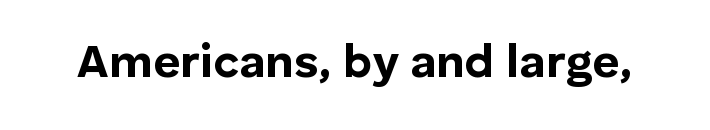
The image shows 47 px bold sans-serif type, upright; set normal letter spacing, not underlined; low stroke contrast and a medium x-height.
